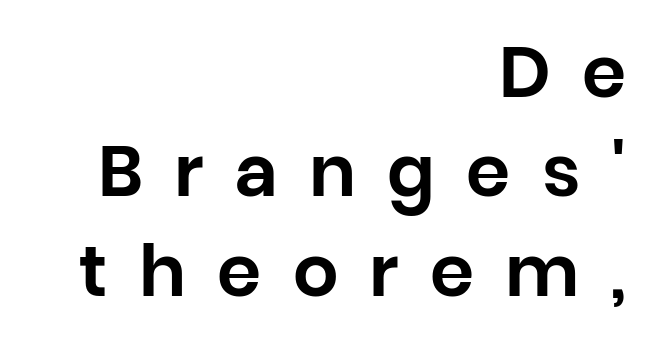
{"serif": "no", "italic": "no", "width": "normal", "stroke_contrast": "low", "x_height": "large", "monospaced": "no", "underline": "no", "align": "right", "line_spacing": "normal", "line_spacing_ratio": 1.4, "letter_spacing": "wide", "letter_spacing_em": 0.44, "glyph_px": 71}
